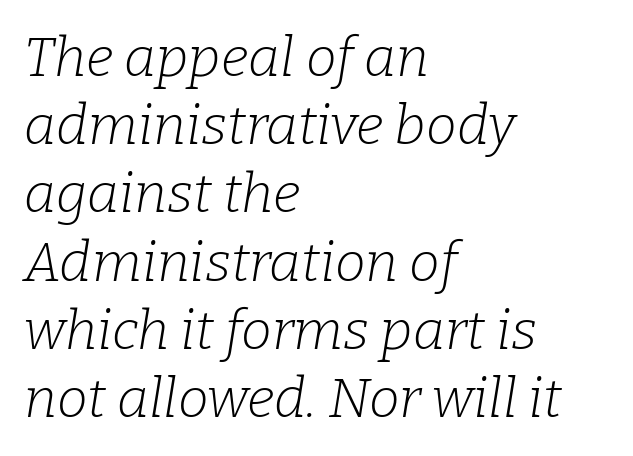
The image shows 55 px light serif type, italic (leaning right); set left-aligned, line spacing 1.24x, normal letter spacing, not underlined; low stroke contrast and a medium x-height.
